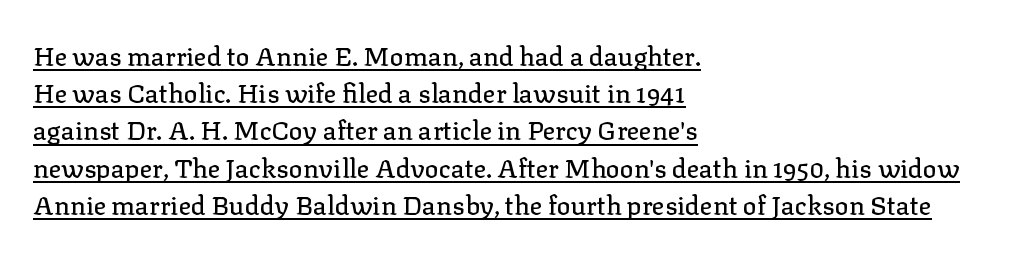
The image shows 26 px text type, upright; set left-aligned, normal line spacing (1.43x), normal letter spacing, underlined.
